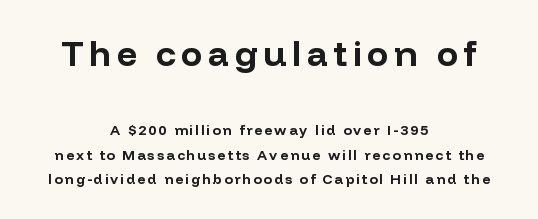
Q: Is the text bold? A: Yes.
Q: Is the text italic (slanted)? A: No, it is upright.
Q: Is the typeface a serif or a sans-serif typeface? A: Sans-serif.
Q: Is the text underlined? A: No.
Q: How is the paragraph aligned? A: Centered.
Q: Which block of text is set in a larger size, the first (top) or the second (bottom)? A: The first (top) one.
Q: Width (condensed, normal, or wide)? A: Normal.
Q: Stroke contrast? A: Low.
Q: x-height? A: Medium.
Q: Monospaced? A: No.
